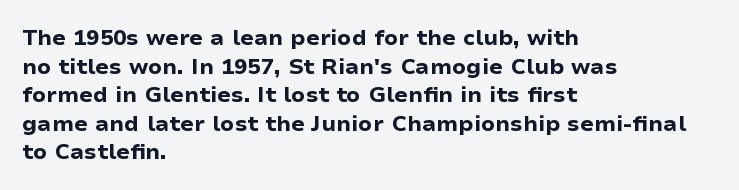
The image shows 22 px bold type, upright; set left-aligned, normal line spacing (1.3x), normal letter spacing, not underlined.
